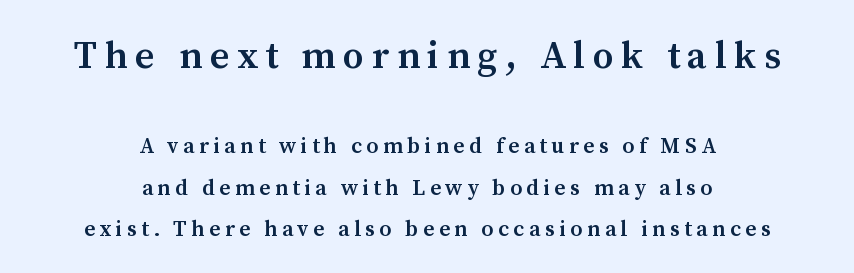
{"serif": "yes", "italic": "no", "bold": "semi", "weight": "semibold", "width": "normal", "stroke_contrast": "medium", "x_height": "medium", "monospaced": "no", "underline": "no", "align": "center", "line_spacing_ratio": 1.89, "letter_spacing": "wide", "letter_spacing_em": 0.2, "larger_block": "first", "size_ratio": 1.73, "glyph_px": 38}
